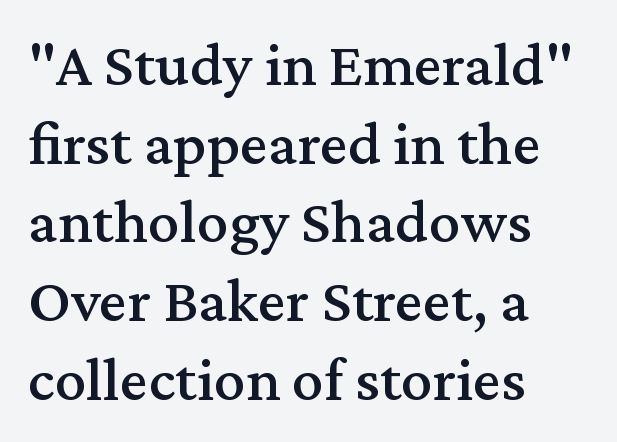
Q: Is the text italic (slanted)? A: No, it is upright.
Q: Is the typeface a serif or a sans-serif typeface? A: Serif.
Q: Is the text underlined? A: No.
Q: How is the paragraph aligned? A: Left-aligned.
Q: Is the spacing between letters normal or unusually wide? A: Normal.
Q: Is the spacing between lines tight, normal or loose? A: Normal.
Q: Width (condensed, normal, or wide)? A: Normal.
Q: Stroke contrast? A: Medium.
Q: x-height? A: Medium.
Q: Monospaced? A: No.
